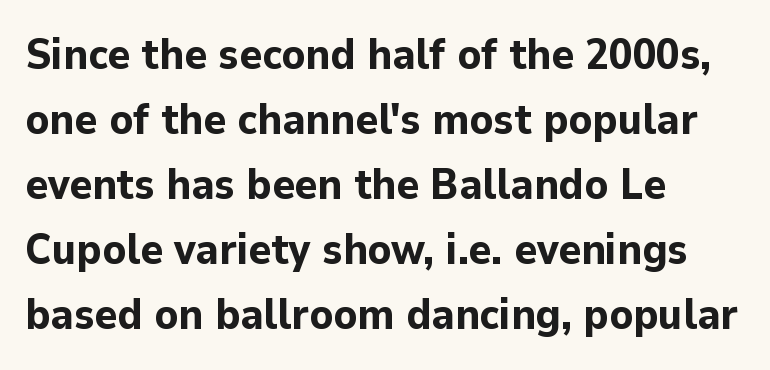
A clean baseline with only descenders dipping below it. Compared with typical body copy, the letter spacing here is the same. I'd describe the lettering as bold — thick and assertive. Horizontal bands of white between lines are of average thickness. One-word summary of the alignment: left. It's the straight-up-and-down kind of type.
